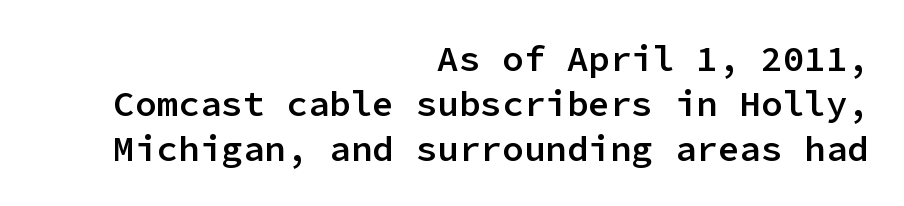
Q: Is the text bold? A: Semi-bold.
Q: Is the text italic (slanted)? A: No, it is upright.
Q: Is the typeface a serif or a sans-serif typeface? A: Sans-serif.
Q: Is the text underlined? A: No.
Q: How is the paragraph aligned? A: Right-aligned.
Q: Is the spacing between letters normal or unusually wide? A: Normal.
Q: Is the spacing between lines tight, normal or loose? A: Normal.
Q: Width (condensed, normal, or wide)? A: Normal.
Q: Stroke contrast? A: Low.
Q: x-height? A: Medium.
Q: Monospaced? A: Yes.
